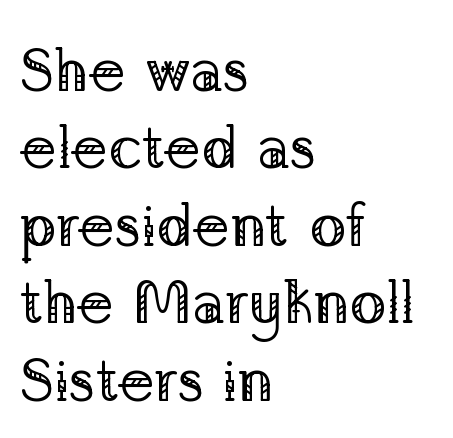
Q: Is the text bold? A: No.
Q: Is the text italic (slanted)? A: No, it is upright.
Q: Is the typeface a serif or a sans-serif typeface? A: Serif.
Q: Is the text underlined? A: No.
Q: How is the paragraph aligned? A: Left-aligned.
Q: Is the spacing between letters normal or unusually wide? A: Normal.
Q: Is the spacing between lines tight, normal or loose? A: Normal.
Q: Width (condensed, normal, or wide)? A: Normal.
Q: Stroke contrast? A: Low.
Q: x-height? A: Medium.
Q: Monospaced? A: No.
